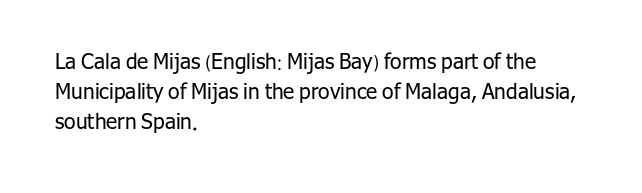
Regarding leading, the lines here are spaced in the standard way. Underline: absent. A classic flush-left, rag-right setting is used for this passage. Every character sits straight up, as roman type does.
